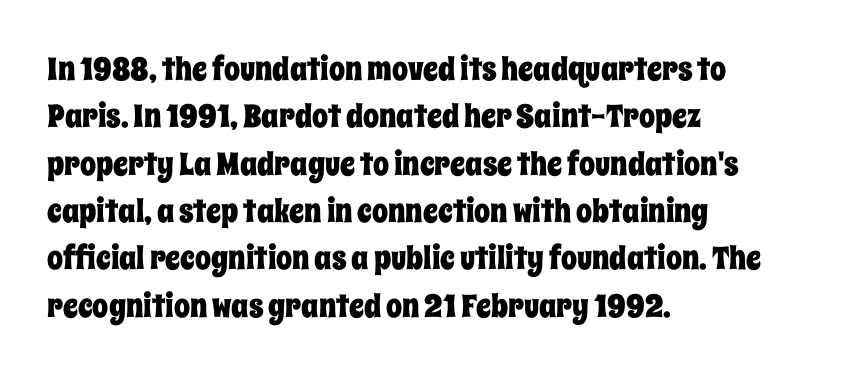
The space beneath each line is pristine and unruled. The gaps between neighbouring characters are ordinary and unremarkable. Here the designer chose a conventional face with non-uniform glyph widths. Notice how the passage keeps a crisp vertical edge on the left only. The axis of the letterforms is exactly vertical.
